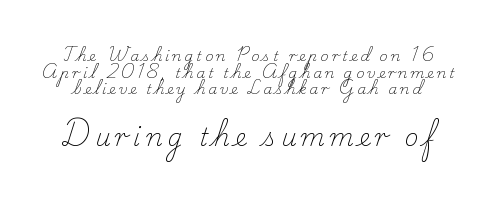
Q: Is the text bold? A: No.
Q: Is the text italic (slanted)? A: Yes.
Q: Is the text underlined? A: No.
Q: Is the spacing between letters normal or unusually wide? A: Unusually wide.
Q: Which block of text is set in a larger size, the first (top) or the second (bottom)? A: The second (bottom) one.
